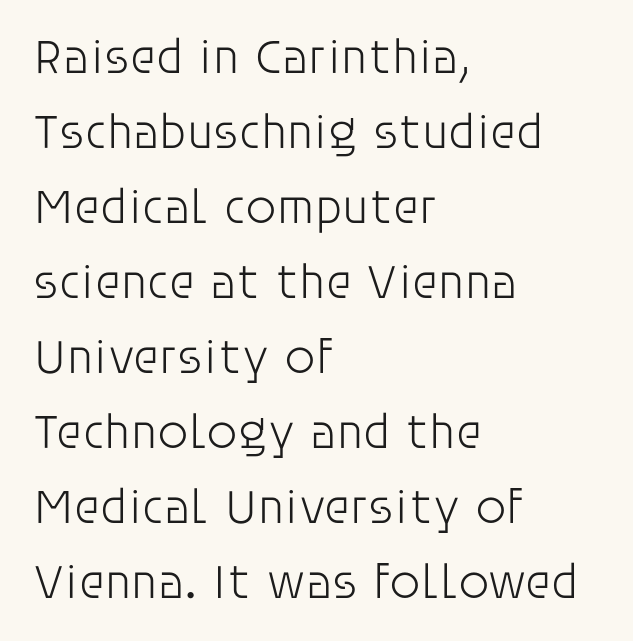
The paragraph has a hard left edge and a soft right edge. The lettering stays uniformly vertical, giving the passage a roman look. Inter-character spacing is left at the font's built-in metrics. A bare baseline throughout the passage. The face used here is proportionally spaced, like ordinary book or web type. The letters carry no serifs — their stems end cleanly without finishing strokes.
